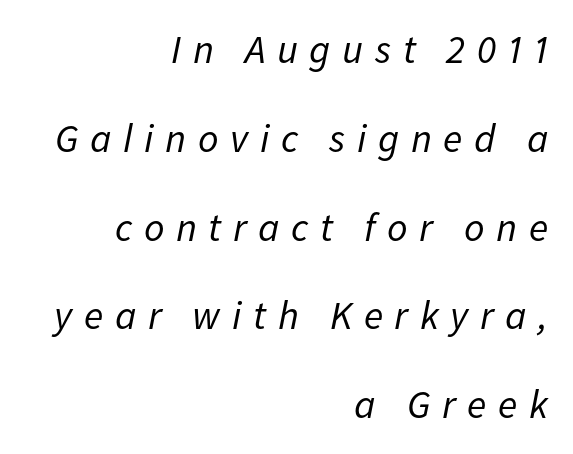
Stem width sits at or under what a default text font uses. Quick note: underline off. Substantial extra tracking has been applied to these lines. Tall strokes in this sample are angled rather than plumb. Teacher's note: observe the even right margin — that is flush-right alignment.
